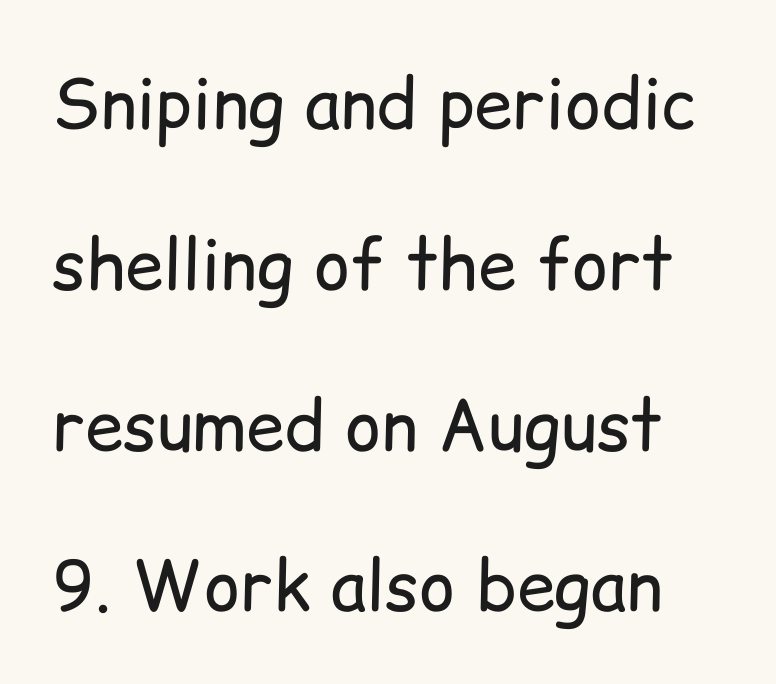
The image shows 69 px regular-weight sans-serif type, upright; set loose line spacing (2.33x), normal letter spacing, not underlined; low stroke contrast and a medium x-height.
